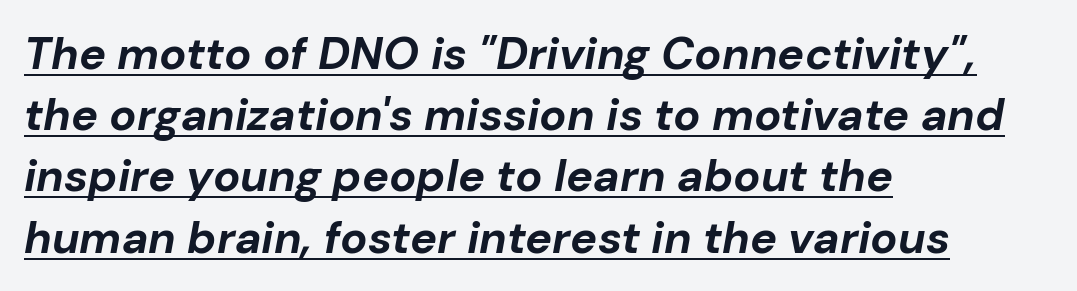
{"italic": "yes", "lean": "right", "slant_degrees": 10, "bold": "yes", "weight": "bold", "width": "normal", "stroke_contrast": "low", "x_height": "medium", "monospaced": "no", "underline": "yes", "align": "left", "line_spacing": "normal", "line_spacing_ratio": 1.36, "letter_spacing": "normal", "letter_spacing_em": 0.0, "glyph_px": 45}
